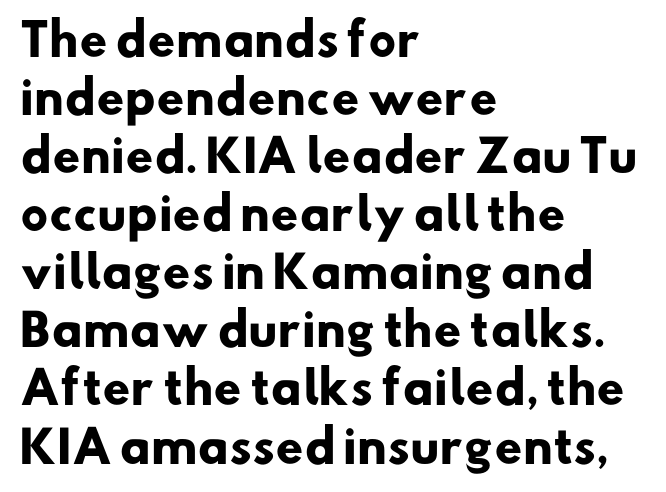
{"serif": "no", "bold": "yes", "weight": "heavy", "width": "normal", "stroke_contrast": "low", "x_height": "small", "monospaced": "no", "underline": "no", "align": "left", "line_spacing": "normal", "line_spacing_ratio": 1.32, "letter_spacing": "normal", "letter_spacing_em": 0.0, "glyph_px": 44}
